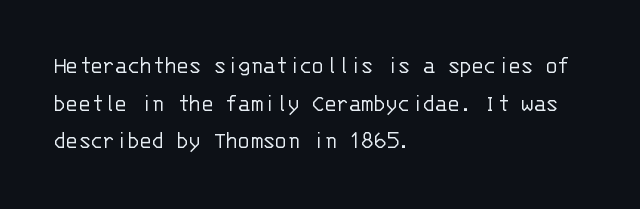
{"italic": "no", "bold": "no", "underline": "no", "align": "left", "line_spacing": "normal", "line_spacing_ratio": 1.51, "letter_spacing": "normal", "letter_spacing_em": 0.0, "glyph_px": 25}
